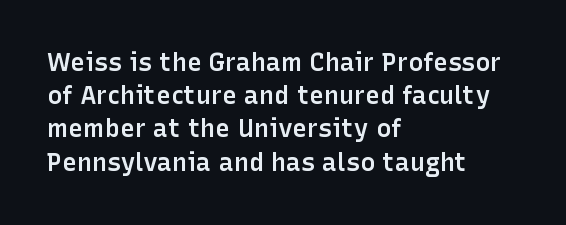
The image shows 25 px text type, upright; set left-aligned, normal line spacing (1.33x), normal letter spacing, not underlined.
